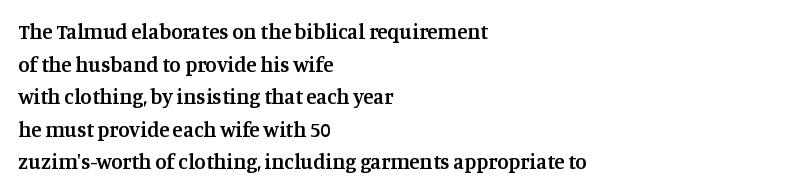
Q: Is the text bold? A: Semi-bold.
Q: Is the text italic (slanted)? A: No, it is upright.
Q: Is the text underlined? A: No.
Q: How is the paragraph aligned? A: Left-aligned.
Q: Is the spacing between letters normal or unusually wide? A: Normal.
Q: Is the spacing between lines tight, normal or loose? A: Normal.
